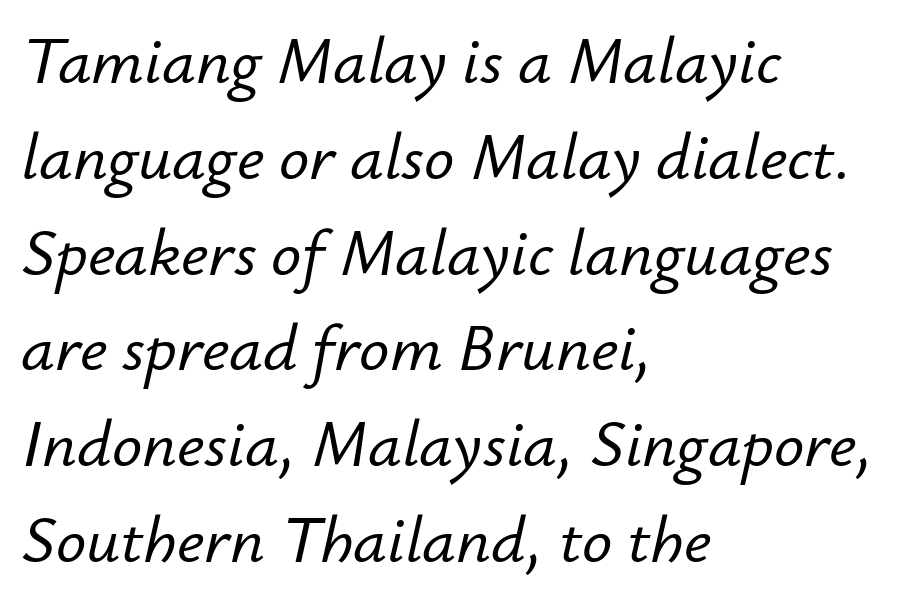
{"italic": "yes", "lean": "right", "slant_degrees": 12, "width": "normal", "stroke_contrast": "low", "x_height": "small", "monospaced": "no", "underline": "no", "align": "left", "line_spacing": "normal", "line_spacing_ratio": 1.43, "letter_spacing": "normal", "letter_spacing_em": 0.0, "glyph_px": 67}
